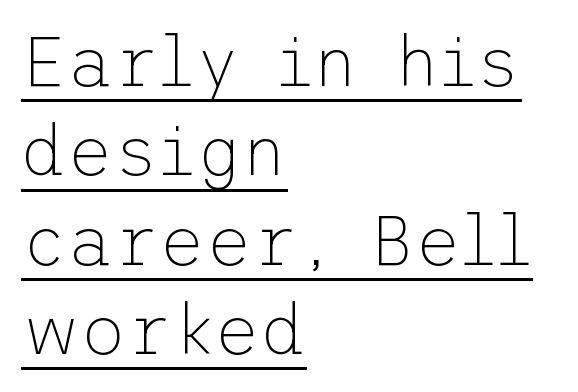
The image shows 71 px thin sans-serif type, upright; set left-aligned, normal line spacing (1.26x), normal letter spacing, underlined; low stroke contrast and a medium x-height.
